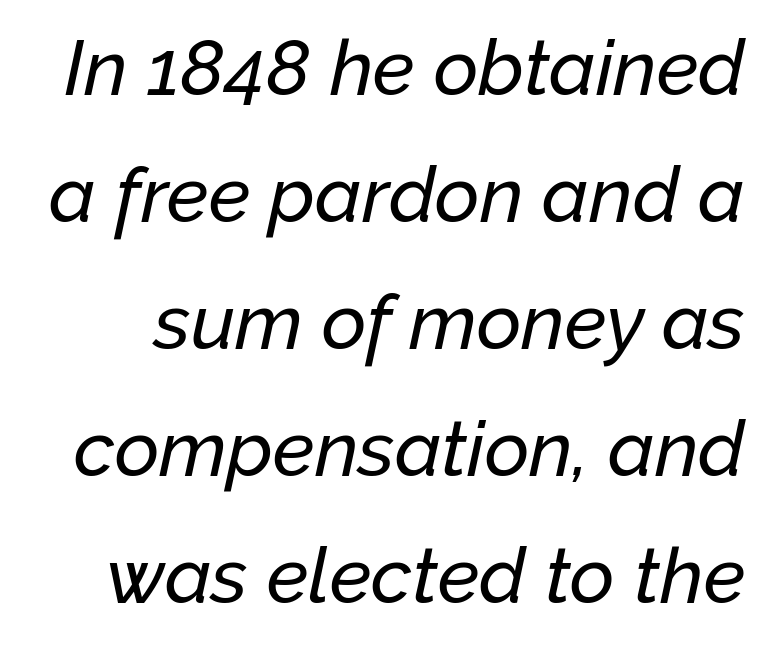
Q: Is the text italic (slanted)? A: Yes, it leans right by about 12 degrees.
Q: Is the text underlined? A: No.
Q: Is the spacing between letters normal or unusually wide? A: Normal.
Q: Is the spacing between lines tight, normal or loose? A: Normal.
Q: Width (condensed, normal, or wide)? A: Normal.
Q: Stroke contrast? A: Low.
Q: x-height? A: Medium.
Q: Monospaced? A: No.
